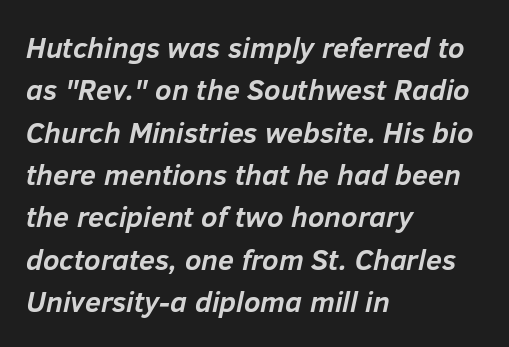
A typesetter would call this zero additional tracking. The font's italic variant was chosen for this text. These words are printed bold, with thick strokes throughout. Note the varied advance widths — an 'i' is clearly narrower than an 'm'. Alignment: flush left. The words here are not underlined.
